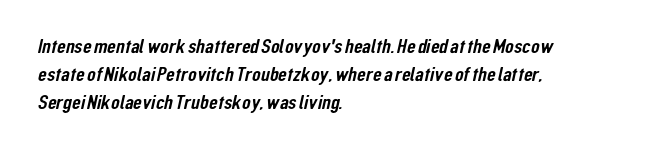
Q: Is the text underlined? A: No.
Q: How is the paragraph aligned? A: Left-aligned.
Q: Is the spacing between letters normal or unusually wide? A: Normal.
Q: Is the spacing between lines tight, normal or loose? A: Normal.
